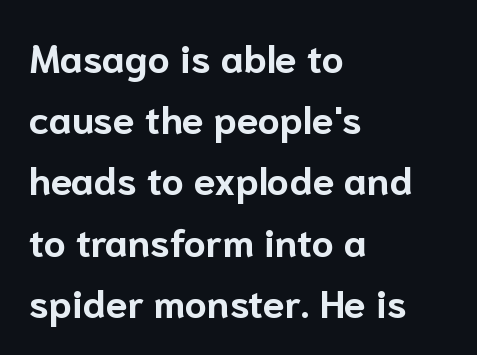
Does the copy run flush right? No — it runs flush left. The letters advance in unequal steps, a hallmark of proportional type. Words appear dense and cohesive because spacing is normal. The string is rendered with underlining switched off. The block of text has a typical density, with ordinary space between rows.
